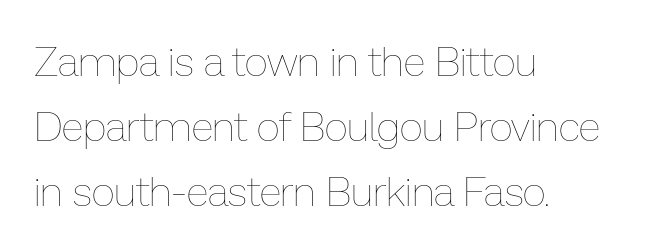
{"italic": "no", "bold": "no", "weight": "thin", "width": "normal", "stroke_contrast": "low", "x_height": "medium", "monospaced": "no", "underline": "no", "align": "left", "line_spacing": "normal", "line_spacing_ratio": 1.58, "letter_spacing": "normal", "letter_spacing_em": 0.0, "glyph_px": 41}
